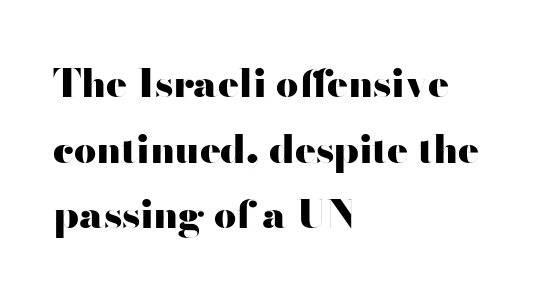
The image shows 39 px heavy, wide sans-serif type, upright; set left-aligned, normal line spacing (1.68x), normal letter spacing, not underlined; high stroke contrast and a small x-height.
